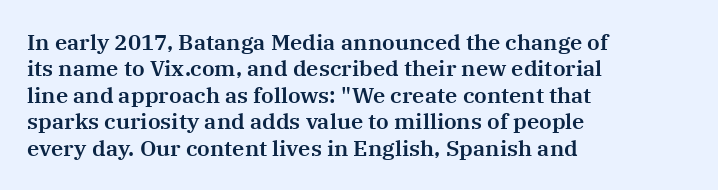
{"italic": "no", "underline": "no", "align": "left", "line_spacing_ratio": 1.2, "letter_spacing": "normal", "letter_spacing_em": 0.0, "glyph_px": 22}
